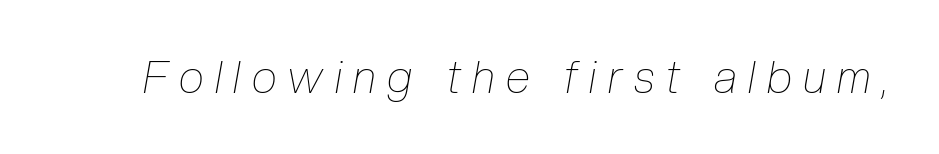
The image shows 45 px thin, condensed type, italic (leaning right); set unusually wide letter spacing (+0.26 em), not underlined; low stroke contrast and a medium x-height.
